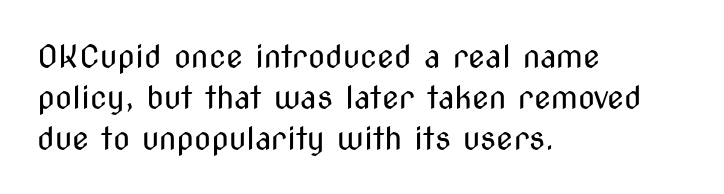
Q: Is the text bold? A: No.
Q: Is the text italic (slanted)? A: No, it is upright.
Q: Is the typeface a serif or a sans-serif typeface? A: Sans-serif.
Q: Is the text underlined? A: No.
Q: How is the paragraph aligned? A: Left-aligned.
Q: Is the spacing between letters normal or unusually wide? A: Normal.
Q: Is the spacing between lines tight, normal or loose? A: Normal.
Q: Width (condensed, normal, or wide)? A: Condensed.
Q: Stroke contrast? A: Medium.
Q: x-height? A: Medium.
Q: Monospaced? A: No.
